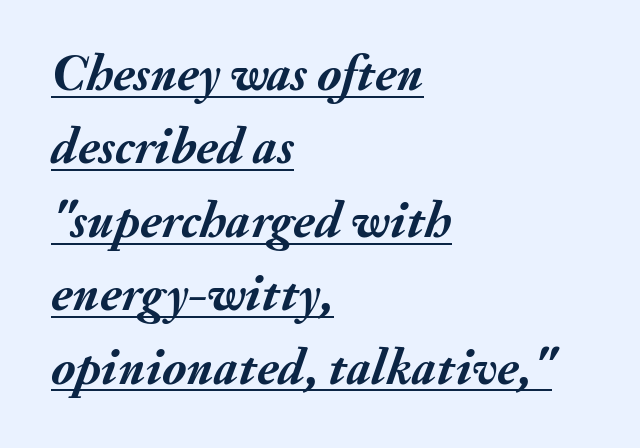
The passage shown stacks its lines at a standard gap. This rendering leaves character spacing at its baseline value. The text block is weighted toward the left margin, trailing off unevenly rightward. Rendered with sloped, italic letterforms. Heavy-handed strokes throughout: this text is bold. This sample has the flowing, uneven cadence of proportional lettering.
